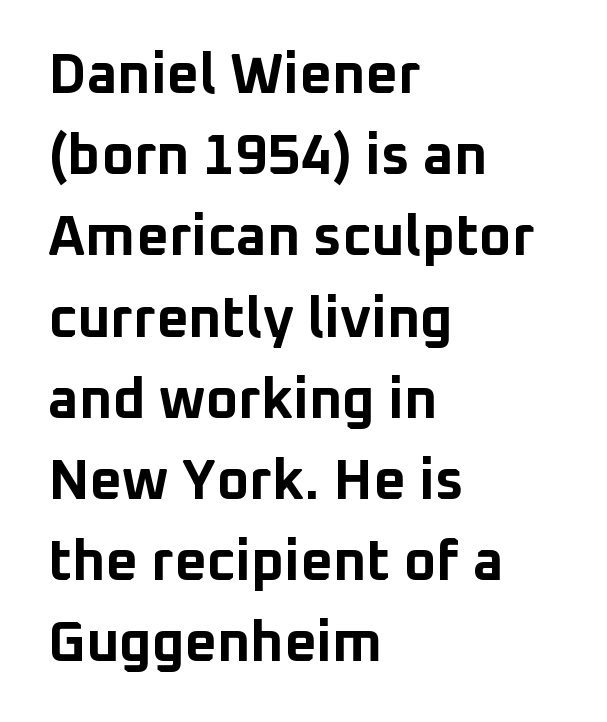
{"serif": "no", "italic": "no", "bold": "yes", "weight": "bold", "width": "normal", "stroke_contrast": "low", "x_height": "medium", "monospaced": "no", "underline": "no", "align": "left", "line_spacing": "normal", "line_spacing_ratio": 1.45, "letter_spacing": "normal", "letter_spacing_em": 0.0, "glyph_px": 56}
